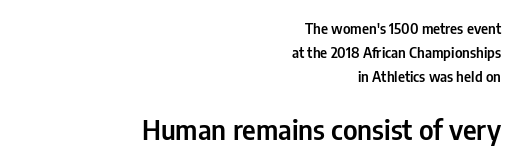
{"italic": "no", "underline": "no", "align": "right", "line_spacing_ratio": 1.71, "letter_spacing": "normal", "letter_spacing_em": 0.0, "larger_block": "second", "size_ratio": 1.93, "glyph_px": 27}
